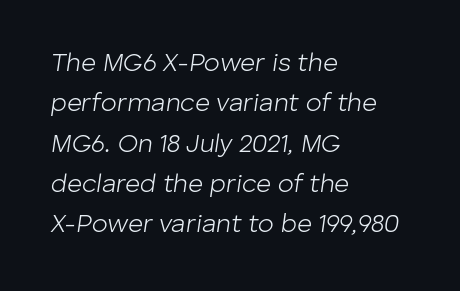
The image shows 26 px text type, italic (leaning right); set left-aligned, normal line spacing (1.55x), normal letter spacing, not underlined.
